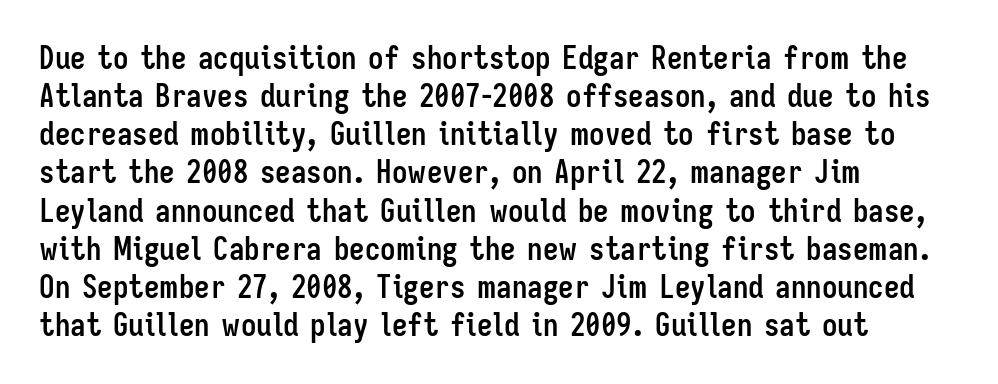
The image shows 31 px semibold, condensed sans-serif type, upright; set left-aligned, line spacing 1.23x, normal letter spacing, not underlined; low stroke contrast and a medium x-height.
